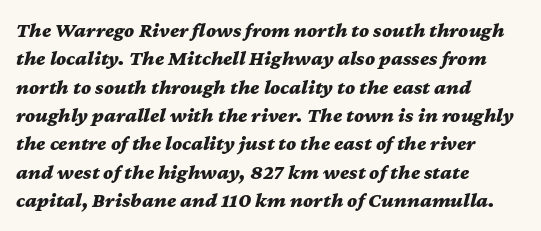
Q: Is the text bold? A: Yes.
Q: Is the text italic (slanted)? A: Yes, it leans right by about 12 degrees.
Q: Is the text underlined? A: No.
Q: How is the paragraph aligned? A: Left-aligned.
Q: Is the spacing between letters normal or unusually wide? A: Normal.
Q: Is the spacing between lines tight, normal or loose? A: Normal.
